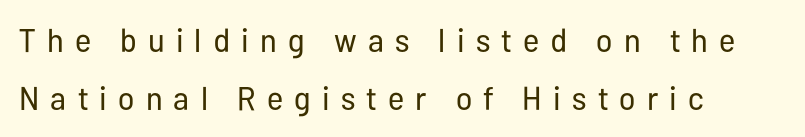
Q: Is the text bold? A: No.
Q: Is the text italic (slanted)? A: No, it is upright.
Q: Is the typeface a serif or a sans-serif typeface? A: Sans-serif.
Q: Is the text underlined? A: No.
Q: How is the paragraph aligned? A: Left-aligned.
Q: Is the spacing between letters normal or unusually wide? A: Unusually wide.
Q: Width (condensed, normal, or wide)? A: Condensed.
Q: Stroke contrast? A: Low.
Q: x-height? A: Medium.
Q: Monospaced? A: No.
